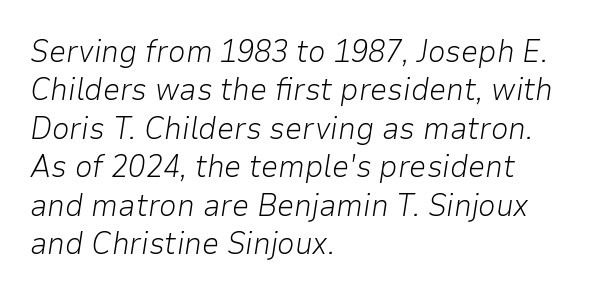
The image shows 31 px light type, italic (leaning right); set left-aligned, line spacing 1.24x, normal letter spacing, not underlined; low stroke contrast and a medium x-height.
